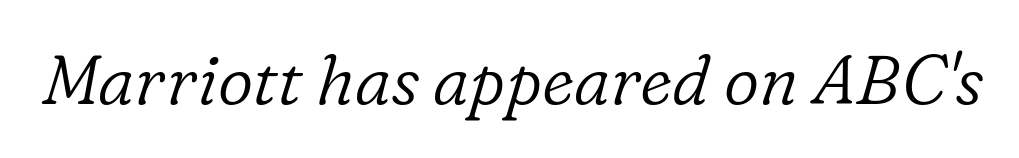
Q: Is the text bold? A: No.
Q: Is the text italic (slanted)? A: Yes, it leans right by about 16 degrees.
Q: Is the typeface a serif or a sans-serif typeface? A: Serif.
Q: Is the text underlined? A: No.
Q: Is the spacing between letters normal or unusually wide? A: Normal.
Q: Width (condensed, normal, or wide)? A: Normal.
Q: Stroke contrast? A: Low.
Q: x-height? A: Medium.
Q: Monospaced? A: No.
